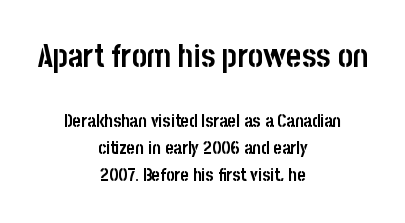
The strokes are fattened all the way to bold. Reading down the column, the eye jumps a familiar distance to each next line. A roman cut, with each character standing at attention. If you squint, the top block still reads clearly — it's the larger of the two. Compared with typical body copy, the letter spacing here is the same. Notice how the passage keeps no hard edge, just a central spine.
